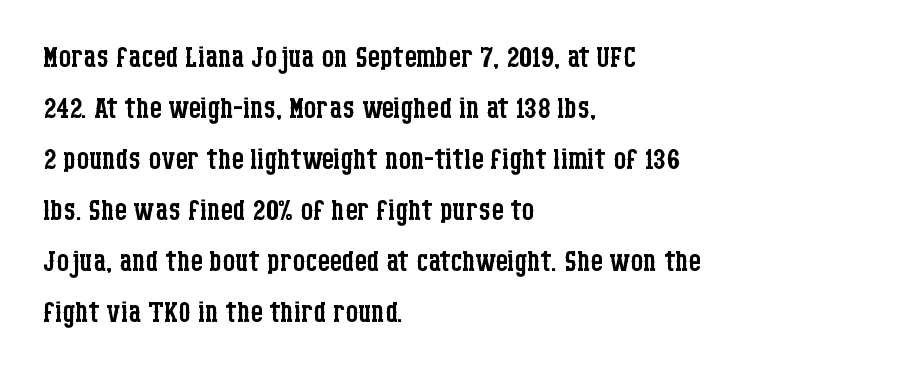
Default kerning and tracking; the words read as compact shapes. This block has exactly the height ordinary leading produces. A typesetter would mark this as roman, not italic. The font sits on the lighter half of the weight spectrum, regular included. Descenders hang freely into open space. Here the designer chose a conventional face with non-uniform glyph widths.
